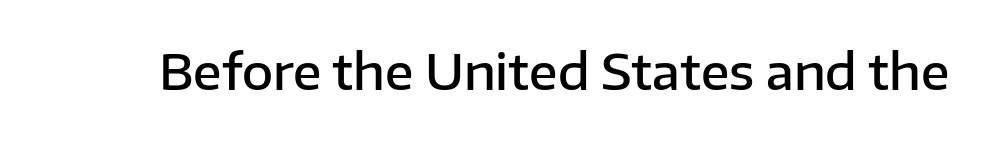
{"serif": "no", "italic": "no", "bold": "semi", "weight": "semibold", "width": "normal", "stroke_contrast": "low", "x_height": "medium", "monospaced": "no", "underline": "no", "letter_spacing": "normal", "letter_spacing_em": 0.0, "glyph_px": 48}
